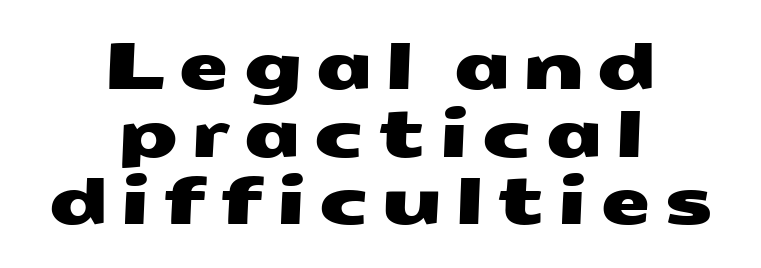
Q: Is the typeface a serif or a sans-serif typeface? A: Sans-serif.
Q: Is the text underlined? A: No.
Q: How is the paragraph aligned? A: Centered.
Q: Is the spacing between lines tight, normal or loose? A: Tight.
Q: Width (condensed, normal, or wide)? A: Wide.
Q: Stroke contrast? A: Medium.
Q: x-height? A: Medium.
Q: Monospaced? A: No.
